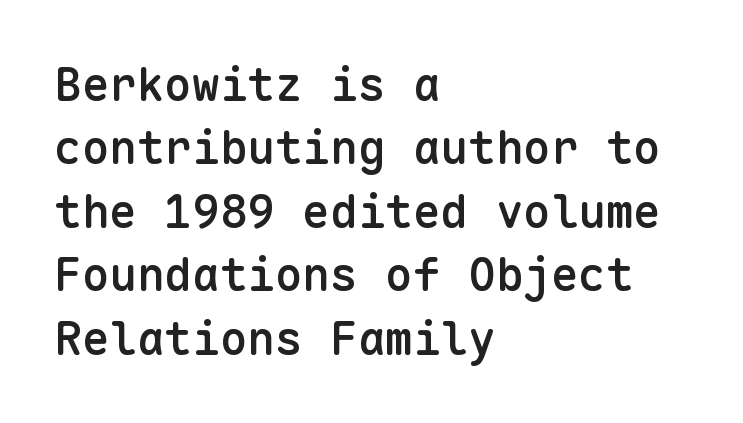
Q: Is the text bold? A: Semi-bold.
Q: Is the text italic (slanted)? A: No, it is upright.
Q: Is the typeface a serif or a sans-serif typeface? A: Sans-serif.
Q: Is the text underlined? A: No.
Q: How is the paragraph aligned? A: Left-aligned.
Q: Is the spacing between letters normal or unusually wide? A: Normal.
Q: Is the spacing between lines tight, normal or loose? A: Normal.
Q: Width (condensed, normal, or wide)? A: Normal.
Q: Stroke contrast? A: Low.
Q: x-height? A: Medium.
Q: Monospaced? A: Yes.
